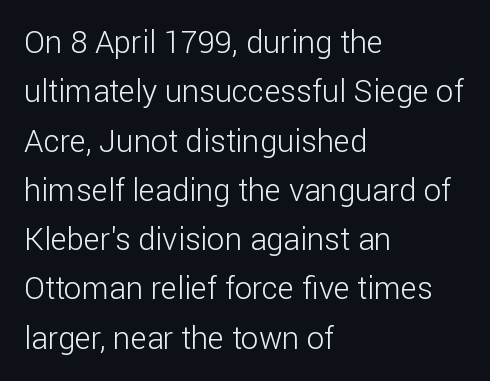
{"serif": "no", "italic": "no", "bold": "no", "weight": "light", "width": "normal", "stroke_contrast": "low", "x_height": "medium", "monospaced": "no", "underline": "no", "align": "left", "line_spacing": "normal", "line_spacing_ratio": 1.59, "letter_spacing": "normal", "letter_spacing_em": 0.0, "glyph_px": 31}
